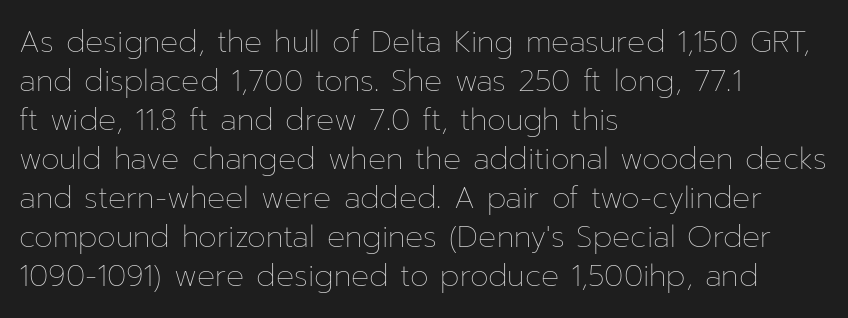
The image shows 30 px thin type, upright; set left-aligned, normal line spacing (1.3x), normal letter spacing, not underlined; low stroke contrast and a medium x-height.
